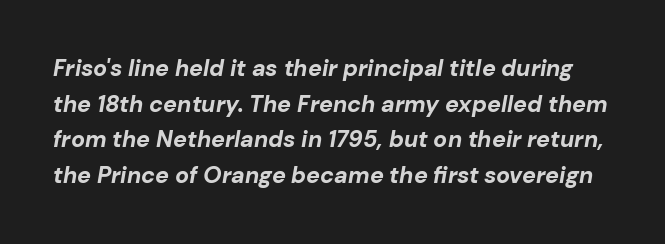
Q: Is the text bold? A: Yes.
Q: Is the text italic (slanted)? A: Yes, it leans right by about 10 degrees.
Q: Is the text underlined? A: No.
Q: Is the spacing between letters normal or unusually wide? A: Normal.
Q: Is the spacing between lines tight, normal or loose? A: Normal.
